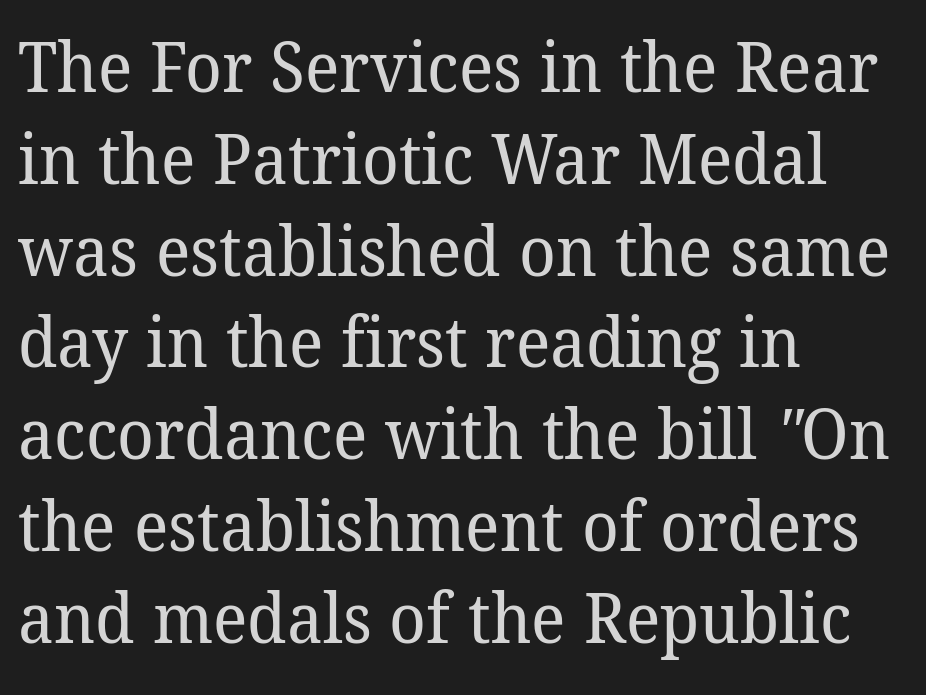
The type family on display is of the serif kind. How would I describe the line gaps? Plain and ordinary. Plain, unruled lines of type. Looks like regular typesetting: each glyph gets only the width it needs. Spacing between characters is what you'd get straight out of the box. Layout note: lines flush left.
